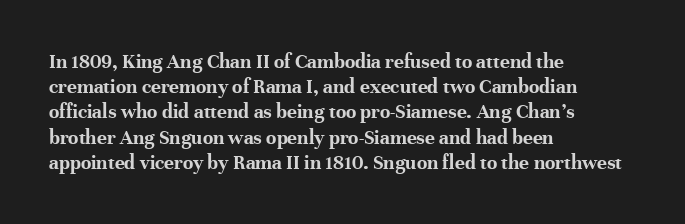
Each line starts at the same left margin while the right side varies. Upright lettering throughout. What stands out about the letter spacing? Nothing — it is the standard amount. Check the space under the baseline: it is left empty. The typesetting leans heavy: a genuine bold.
